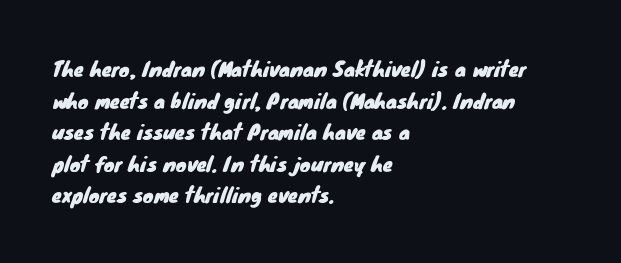
The image shows 20 px text type; set left-aligned, normal line spacing (1.58x), normal letter spacing, not underlined.
